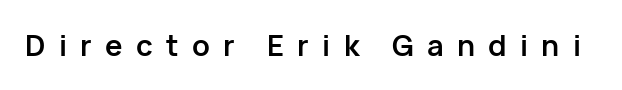
The letters advance in unequal steps, a hallmark of proportional type. Check under the words: just untouched page. Someone cranked the tracking dial way up on this one. The specimen reads as upright at a glance. Stroke terminals: plain, sans-serif.
